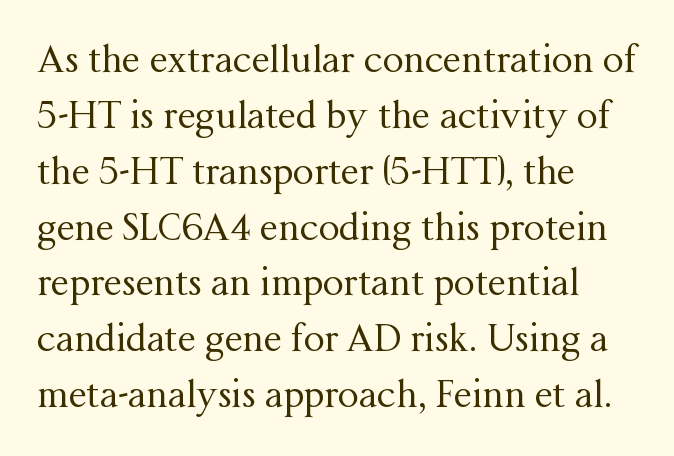
The image shows 37 px regular-weight serif type, upright; set left-aligned, normal line spacing (1.51x), normal letter spacing, not underlined; medium stroke contrast and a medium x-height.
